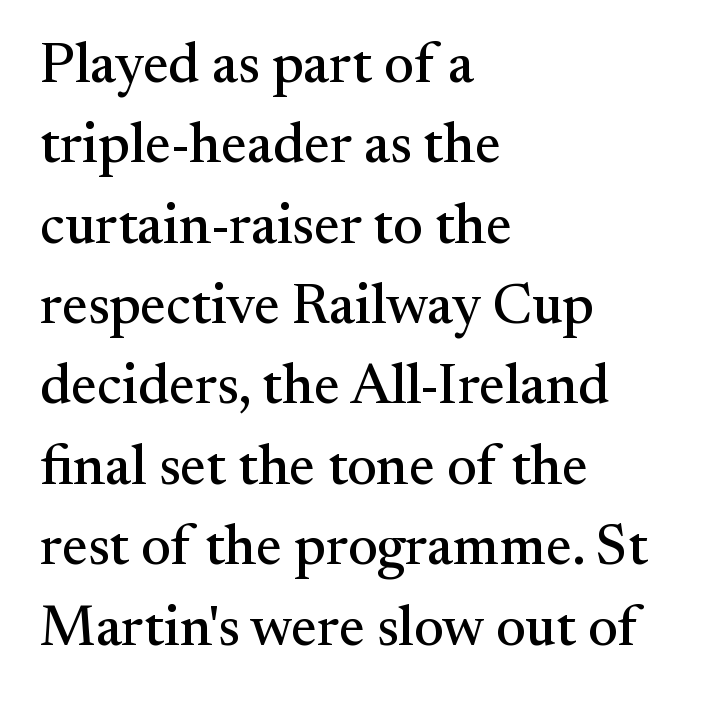
The image shows 57 px serif type, upright; set left-aligned, normal line spacing (1.41x), normal letter spacing, not underlined; medium stroke contrast and a small x-height.
